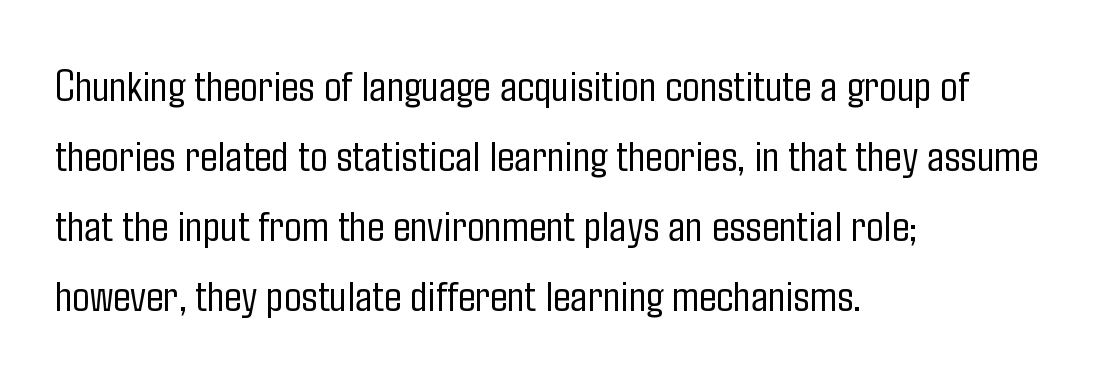
Q: Is the text bold? A: No.
Q: Is the text italic (slanted)? A: No, it is upright.
Q: Is the typeface a serif or a sans-serif typeface? A: Sans-serif.
Q: Is the text underlined? A: No.
Q: How is the paragraph aligned? A: Left-aligned.
Q: Is the spacing between letters normal or unusually wide? A: Normal.
Q: Is the spacing between lines tight, normal or loose? A: Normal.
Q: Width (condensed, normal, or wide)? A: Condensed.
Q: Stroke contrast? A: Low.
Q: x-height? A: Medium.
Q: Monospaced? A: No.
